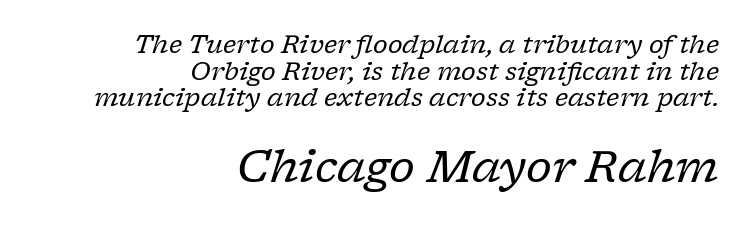
{"serif": "yes", "italic": "yes", "lean": "right", "slant_degrees": 17, "bold": "no", "weight": "regular", "width": "normal", "stroke_contrast": "low", "x_height": "medium", "monospaced": "no", "underline": "no", "align": "right", "line_spacing": "tight", "line_spacing_ratio": 1.07, "letter_spacing": "normal", "letter_spacing_em": 0.0, "larger_block": "second", "size_ratio": 1.76, "glyph_px": 44}
